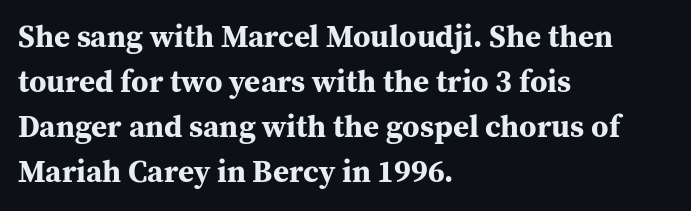
The passage shown is typed in a proportional face where columns would drift. Is the letter spacing exaggerated? No — it looks like the ordinary default. In terms of weight, the rendering is a true, heavy bold. The glyphs are unaccompanied by any horizontal stroke below them. The lettering holds an erect, upright posture throughout. This sample uses a serif face.
